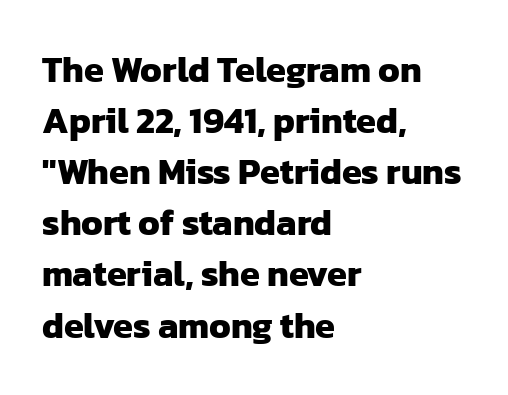
The image shows 36 px heavy sans-serif type; set left-aligned, normal line spacing (1.42x), normal letter spacing, not underlined; low stroke contrast and a medium x-height.
